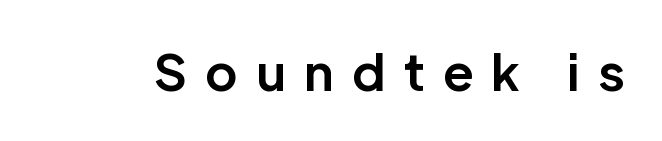
Q: Is the text bold? A: Yes.
Q: Is the text italic (slanted)? A: No, it is upright.
Q: Is the typeface a serif or a sans-serif typeface? A: Sans-serif.
Q: Is the text underlined? A: No.
Q: Is the spacing between letters normal or unusually wide? A: Unusually wide.
Q: Width (condensed, normal, or wide)? A: Normal.
Q: Stroke contrast? A: Low.
Q: x-height? A: Medium.
Q: Monospaced? A: No.
